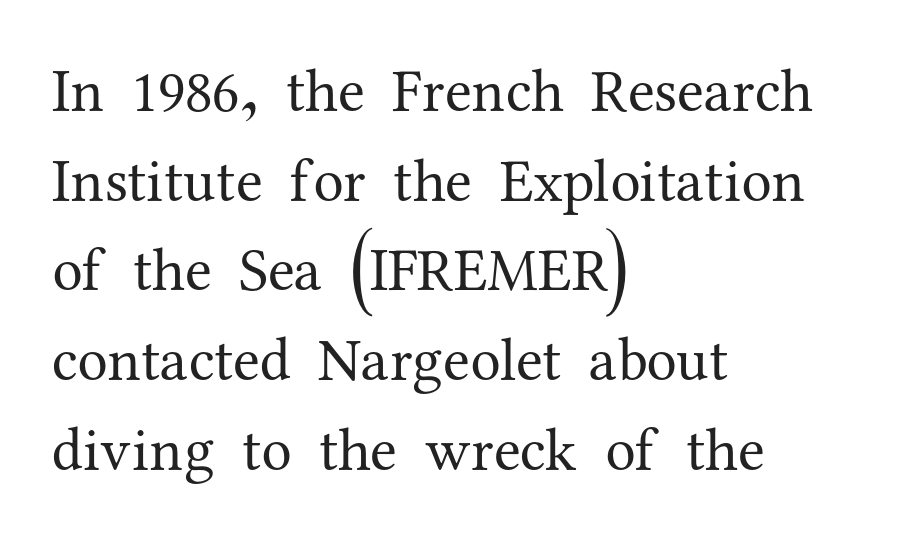
The vertical gap from one line to the next is medium. Check under the words: just untouched page. No heavy texture on the line: the type isn't bold. Which margin do the lines hug? The left one — the right edge is uneven.
